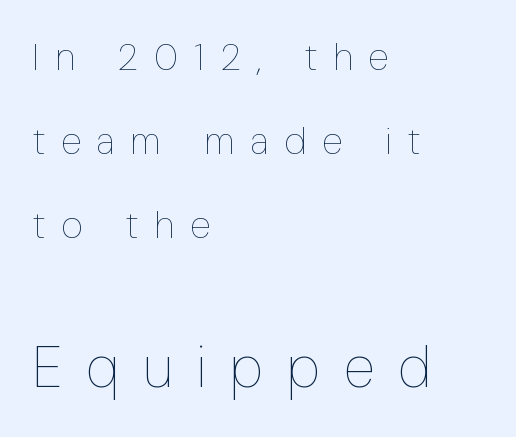
The image shows 57 px thin, condensed type, upright; set left-aligned, loose line spacing (2.21x), unusually wide letter spacing (+0.42 em), not underlined; the second (bottom) block is 1.5x larger; low stroke contrast and a medium x-height.
